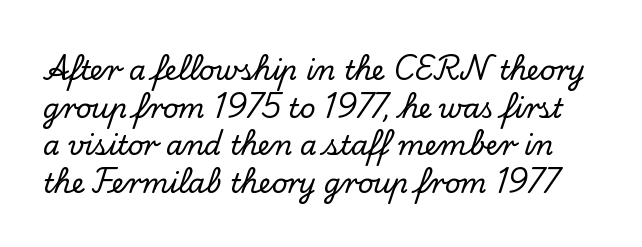
Q: Is the text italic (slanted)? A: Yes.
Q: Is the text underlined? A: No.
Q: Is the spacing between letters normal or unusually wide? A: Normal.
Q: Is the spacing between lines tight, normal or loose? A: Normal.
